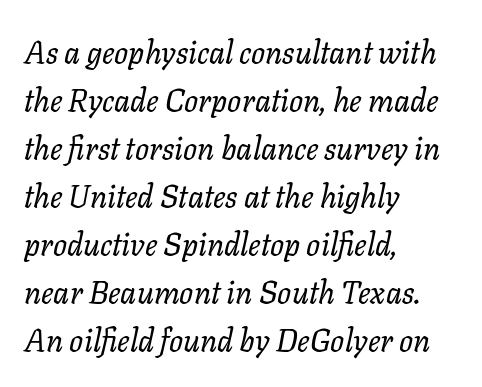
{"italic": "yes", "lean": "right", "slant_degrees": 11, "bold": "no", "weight": "regular", "width": "normal", "stroke_contrast": "low", "x_height": "medium", "monospaced": "no", "underline": "no", "align": "left", "line_spacing": "normal", "line_spacing_ratio": 1.55, "letter_spacing": "normal", "letter_spacing_em": 0.0, "glyph_px": 31}
